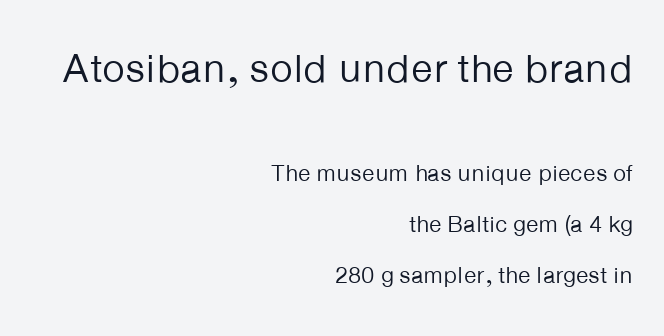
Unlike a traditional serif, this face leaves its strokes unadorned. The rendering uses natural spacing where letterforms have individual widths. A bare baseline throughout the passage. Compared with typical paragraphs, the rows here are farther apart.
